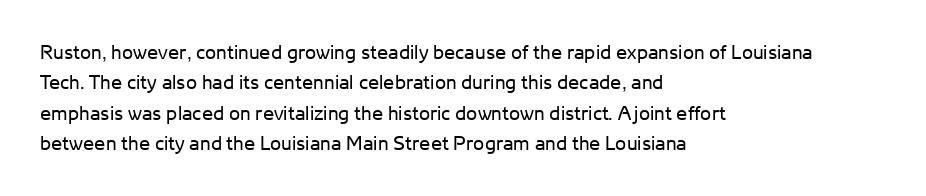
The typesetting does not lean heavy: it is not bold. Words appear dense and cohesive because spacing is normal. Every character sits straight up, as roman type does. What's the leading like? Ordinary, nothing unusual. Glance below the letters and you will spot only blank space.
